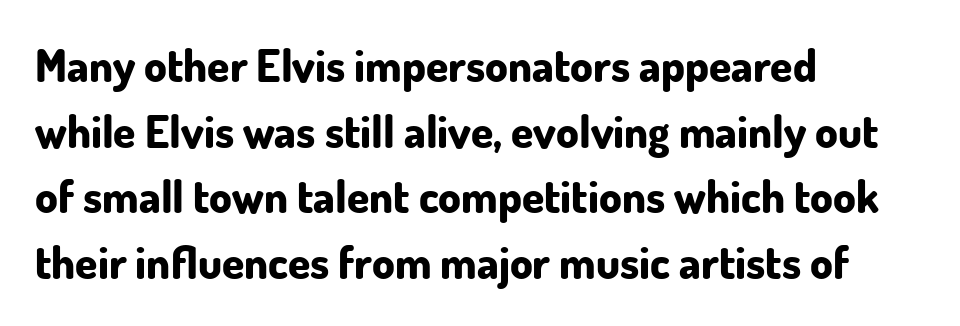
Proportional: the letters do not fall into vertical columns. Caption: standard tracking, unaltered. The paragraph has a hard left edge and a soft right edge. This sample uses a sans-serif face. Only glyphs here, with clear space below each row.
